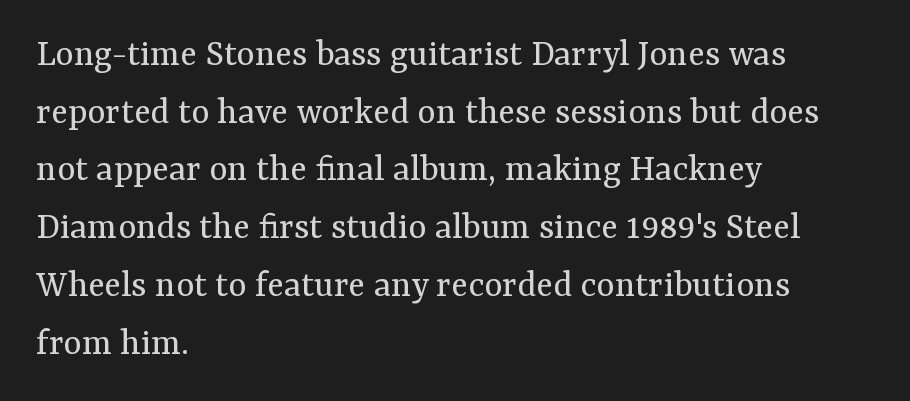
The image shows 39 px regular-weight serif type, upright; set left-aligned, normal line spacing (1.48x), normal letter spacing, not underlined; medium stroke contrast and a medium x-height.
